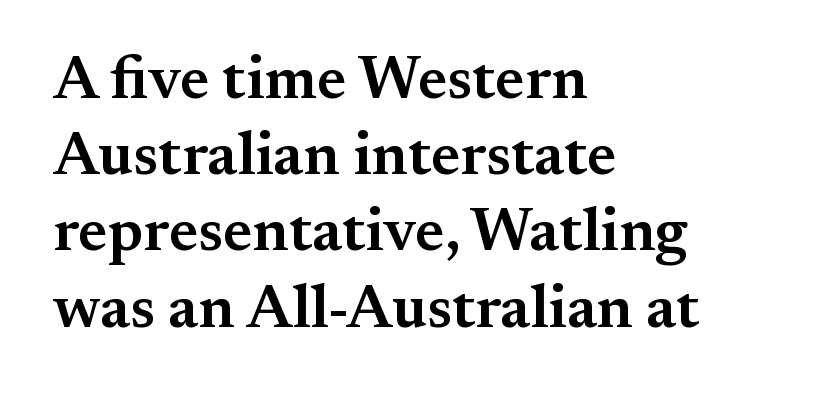
The image shows 61 px semibold serif type, upright; set left-aligned, normal line spacing (1.25x), normal letter spacing, not underlined; medium stroke contrast and a small x-height.
